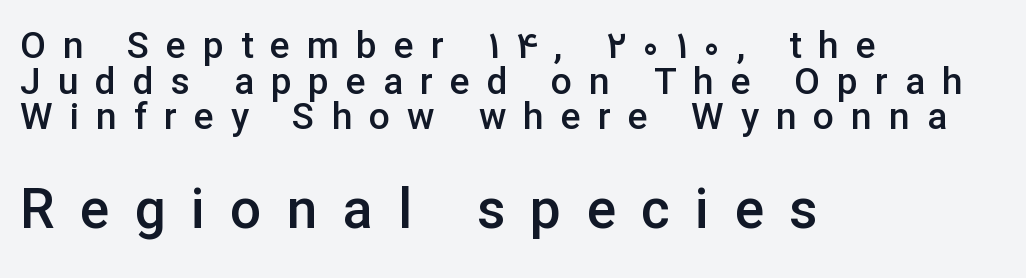
Q: Is the text bold? A: Semi-bold.
Q: Is the text italic (slanted)? A: No, it is upright.
Q: Is the typeface a serif or a sans-serif typeface? A: Sans-serif.
Q: Is the text underlined? A: No.
Q: How is the paragraph aligned? A: Left-aligned.
Q: Is the spacing between letters normal or unusually wide? A: Unusually wide.
Q: Is the spacing between lines tight, normal or loose? A: Tight.
Q: Which block of text is set in a larger size, the first (top) or the second (bottom)? A: The second (bottom) one.
Q: Width (condensed, normal, or wide)? A: Normal.
Q: Stroke contrast? A: Low.
Q: x-height? A: Medium.
Q: Monospaced? A: No.
